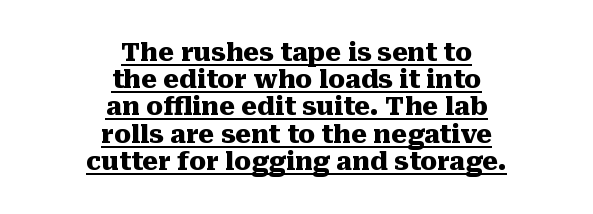
The image shows 25 px bold type, upright; set centered, tight line spacing (1.09x), normal letter spacing, underlined.
